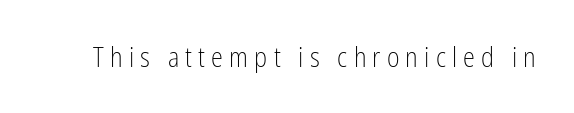
Q: Is the text bold? A: No.
Q: Is the text italic (slanted)? A: No, it is upright.
Q: Is the text underlined? A: No.
Q: Is the spacing between letters normal or unusually wide? A: Unusually wide.
